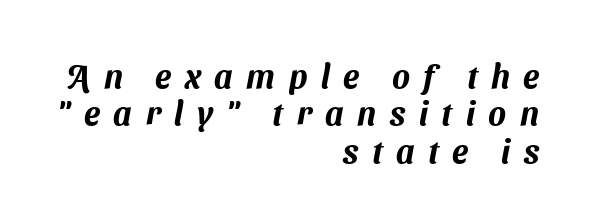
{"serif": "no", "width": "normal", "stroke_contrast": "medium", "x_height": "medium", "monospaced": "no", "underline": "no", "align": "right", "line_spacing": "tight", "line_spacing_ratio": 1.13, "letter_spacing": "wide", "letter_spacing_em": 0.41, "glyph_px": 33}
